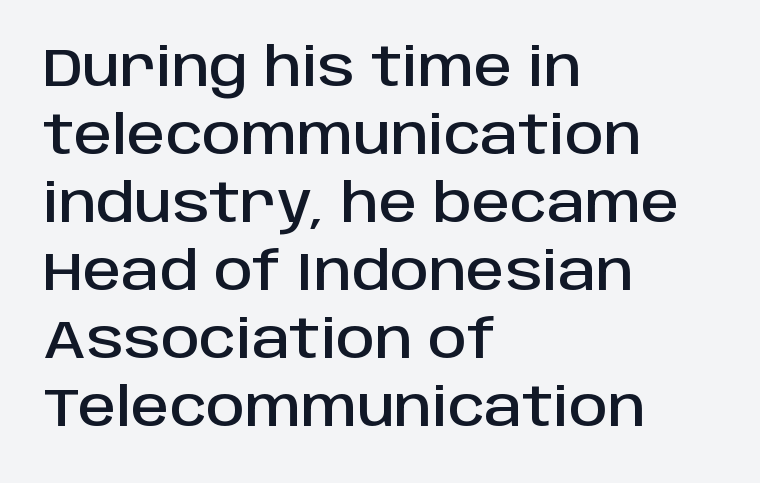
All the whitespace from short lines collects on the right. Proportional: the letters do not fall into vertical columns. Does the leading feel generous? No, just average. Short note: letters normally spaced. The typeface chosen for these lines omits serifs. Each row of text sits above clean, open space.
